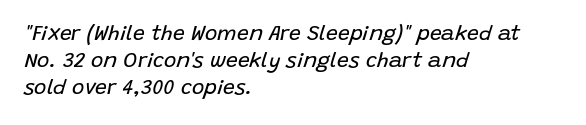
The image shows 21 px text type, italic (leaning right); set left-aligned, normal line spacing (1.29x), normal letter spacing, not underlined.
